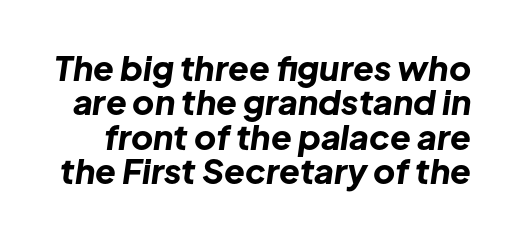
The baseline area is clear. You could call the tracking neutral — neither tight nor loose. Very little white space separates one row of letters from the next. A dark, heavy texture on the line: the type is bold.
